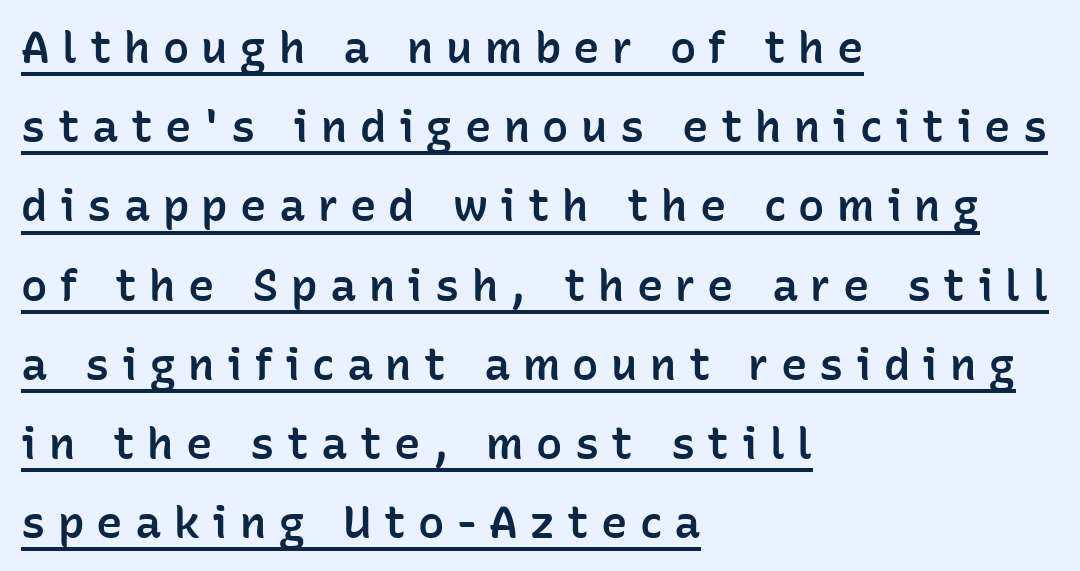
Typeset ragged right — the left edge is the straight one. The strokes are fattened partway — semibold, not bold. Is there any slant? The stems are plumb. Look at the tracking — it's clearly loosened, letters drifting apart.
